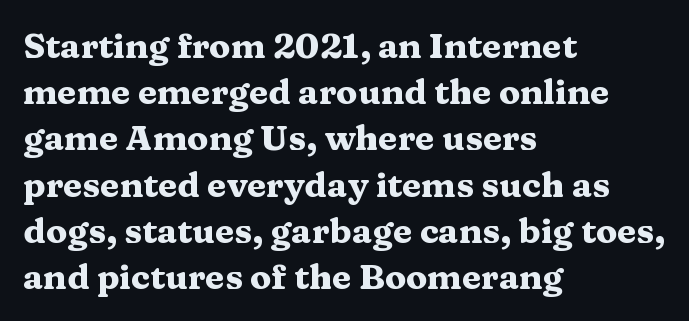
Q: Is the text bold? A: Yes.
Q: Is the text italic (slanted)? A: No, it is upright.
Q: Is the typeface a serif or a sans-serif typeface? A: Serif.
Q: Is the text underlined? A: No.
Q: How is the paragraph aligned? A: Left-aligned.
Q: Is the spacing between letters normal or unusually wide? A: Normal.
Q: Is the spacing between lines tight, normal or loose? A: Normal.
Q: Width (condensed, normal, or wide)? A: Wide.
Q: Stroke contrast? A: Medium.
Q: x-height? A: Medium.
Q: Monospaced? A: No.
